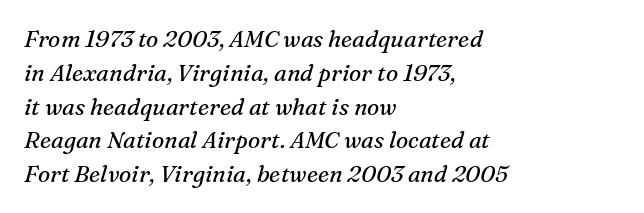
Q: Is the text bold? A: No.
Q: Is the text italic (slanted)? A: Yes, it leans right by about 16 degrees.
Q: Is the text underlined? A: No.
Q: How is the paragraph aligned? A: Left-aligned.
Q: Is the spacing between letters normal or unusually wide? A: Normal.
Q: Is the spacing between lines tight, normal or loose? A: Normal.
